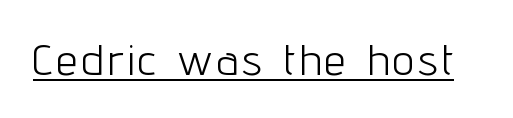
Underline: present. The letters advance in unequal steps, a hallmark of proportional type. Ascenders rise straight up at ninety degrees. Weight: in the light-to-regular range.
